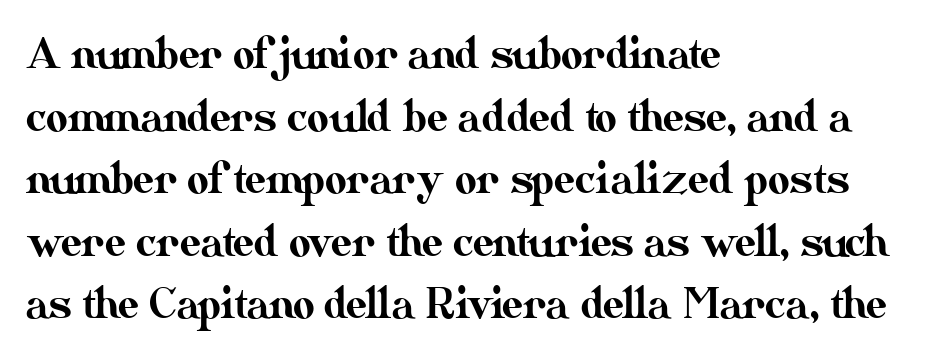
Honestly, the letter spacing is just normal — you wouldn't notice it. The face used here is proportionally spaced, like ordinary book or web type. It's the straight-up-and-down kind of type. A classic flush-left, rag-right setting is used for this passage. Has an underline been added? It has not. A normal amount of white space separates one row of letters from the next.
